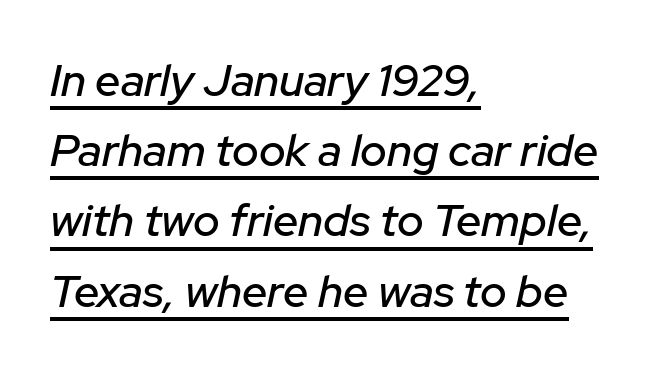
The image shows 45 px text type, italic (leaning right); set left-aligned, normal line spacing (1.56x), normal letter spacing, underlined; low stroke contrast and a medium x-height.
